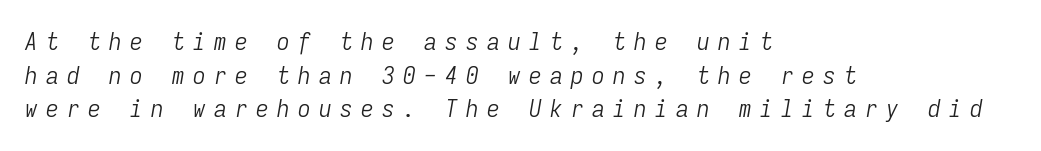
Q: Is the text bold? A: No.
Q: Is the text italic (slanted)? A: Yes, it leans right by about 9 degrees.
Q: Is the text underlined? A: No.
Q: How is the paragraph aligned? A: Left-aligned.
Q: Is the spacing between letters normal or unusually wide? A: Unusually wide.
Q: Is the spacing between lines tight, normal or loose? A: Normal.
